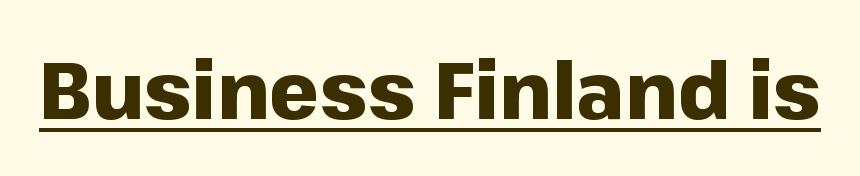
The image shows 79 px heavy sans-serif type, upright; set normal letter spacing, underlined; low stroke contrast and a medium x-height.
